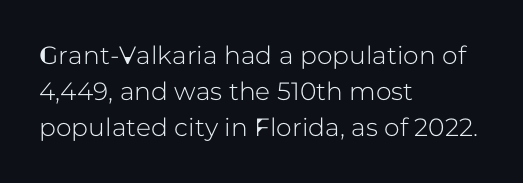
Q: Is the text italic (slanted)? A: No, it is upright.
Q: Is the text underlined? A: No.
Q: How is the paragraph aligned? A: Left-aligned.
Q: Is the spacing between letters normal or unusually wide? A: Normal.
Q: Is the spacing between lines tight, normal or loose? A: Normal.
